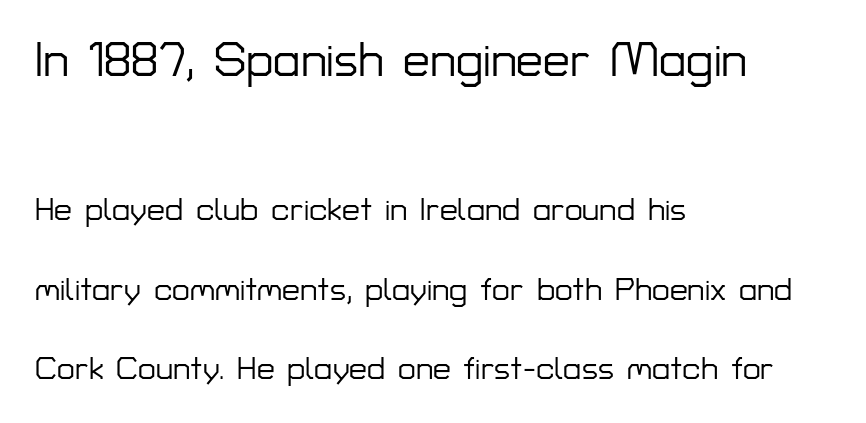
Q: Is the text italic (slanted)? A: No, it is upright.
Q: Is the typeface a serif or a sans-serif typeface? A: Sans-serif.
Q: Is the text underlined? A: No.
Q: How is the paragraph aligned? A: Left-aligned.
Q: Is the spacing between letters normal or unusually wide? A: Normal.
Q: Is the spacing between lines tight, normal or loose? A: Loose.
Q: Which block of text is set in a larger size, the first (top) or the second (bottom)? A: The first (top) one.
Q: Width (condensed, normal, or wide)? A: Normal.
Q: Stroke contrast? A: Low.
Q: x-height? A: Medium.
Q: Monospaced? A: No.
